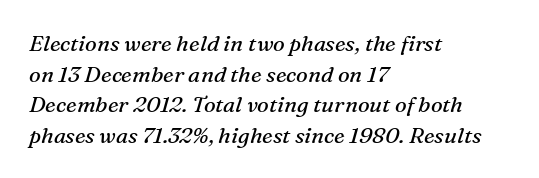
The face looks like a standard text weight, possibly lighter. Reading down the block, your eye returns to a fixed left position each line. The font's italic variant was chosen for this text. No extra tracking has been applied to these lines.
